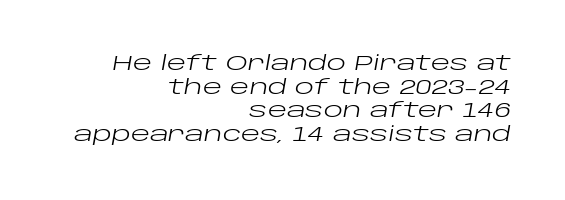
Q: Is the text bold? A: No.
Q: Is the text italic (slanted)? A: Yes, it leans right by about 10 degrees.
Q: Is the text underlined? A: No.
Q: How is the paragraph aligned? A: Right-aligned.
Q: Is the spacing between letters normal or unusually wide? A: Normal.
